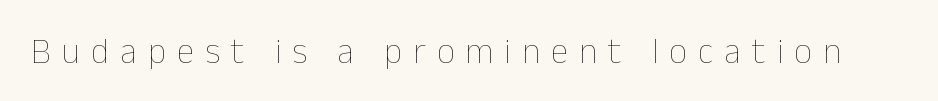
These lines are rendered in a variable-pitch font. Decoration check: the copy has no underline. The letters stand upright; this is a roman face. Each word looks stretched out because of the extra space between its letters. This reads as an unemphasized weight, regular at the heaviest.
